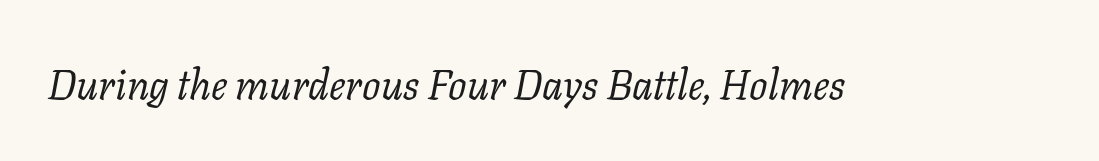
Varying glyph widths throughout — classic text-font behaviour. The whole block is typeset with a tilt. Lines of text with bare space underneath. The passage shown has conventional tracking throughout. Does the type have serifs? Yes, each stem ends in a small foot. No extra ink here — the face is not bold.
